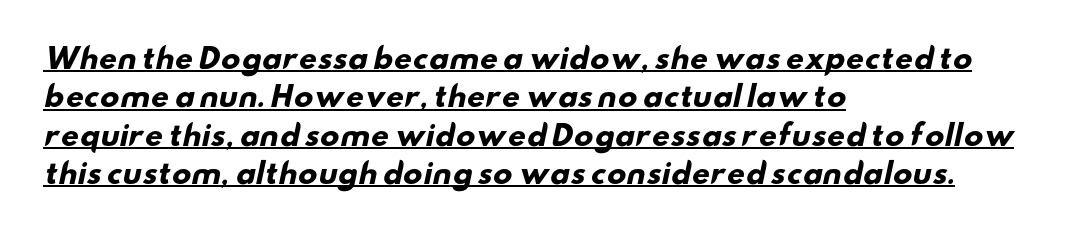
Q: Is the text bold? A: Yes.
Q: Is the typeface a serif or a sans-serif typeface? A: Sans-serif.
Q: Is the text underlined? A: Yes.
Q: How is the paragraph aligned? A: Left-aligned.
Q: Is the spacing between letters normal or unusually wide? A: Normal.
Q: Is the spacing between lines tight, normal or loose? A: Normal.
Q: Width (condensed, normal, or wide)? A: Wide.
Q: Stroke contrast? A: Low.
Q: x-height? A: Small.
Q: Monospaced? A: No.
